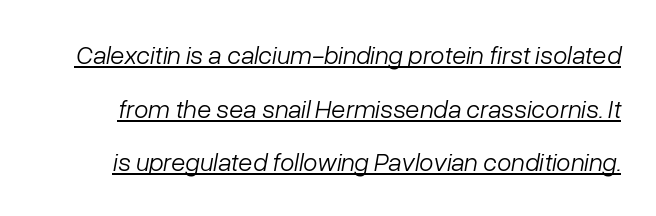
{"italic": "yes", "lean": "right", "slant_degrees": 10, "bold": "no", "underline": "yes", "line_spacing": "loose", "line_spacing_ratio": 2.06, "letter_spacing": "normal", "letter_spacing_em": 0.0, "glyph_px": 26}
